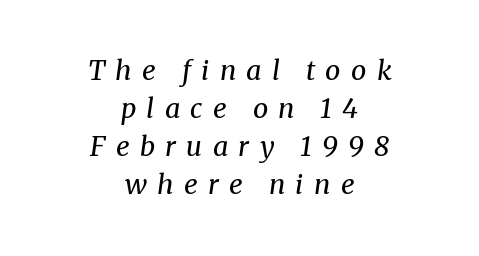
Q: Is the text bold? A: No.
Q: Is the text italic (slanted)? A: Yes, it leans right by about 8 degrees.
Q: Is the text underlined? A: No.
Q: How is the paragraph aligned? A: Centered.
Q: Is the spacing between letters normal or unusually wide? A: Unusually wide.
Q: Is the spacing between lines tight, normal or loose? A: Normal.
